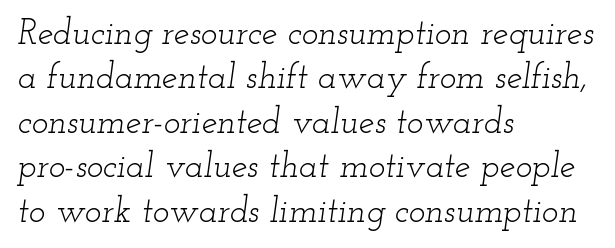
Q: Is the text bold? A: No.
Q: Is the text italic (slanted)? A: Yes, it leans right by about 12 degrees.
Q: Is the typeface a serif or a sans-serif typeface? A: Serif.
Q: Is the text underlined? A: No.
Q: How is the paragraph aligned? A: Left-aligned.
Q: Is the spacing between letters normal or unusually wide? A: Normal.
Q: Is the spacing between lines tight, normal or loose? A: Normal.
Q: Width (condensed, normal, or wide)? A: Wide.
Q: Stroke contrast? A: Low.
Q: x-height? A: Small.
Q: Monospaced? A: No.
